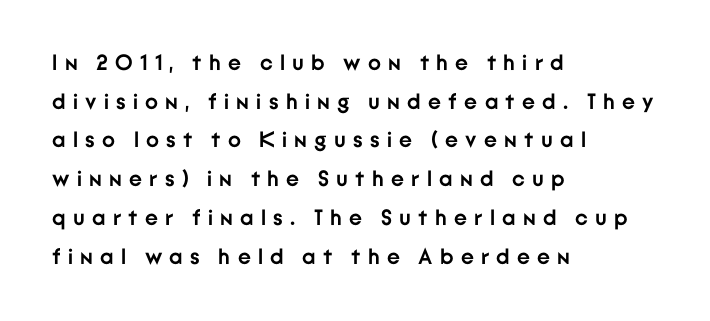
The rendering uses a bold face; every stroke is thick and dark. Students, note that the glyphs here are deliberately spaced far apart. Notice how the passage keeps a crisp vertical edge on the left only. Posture: upright roman.
